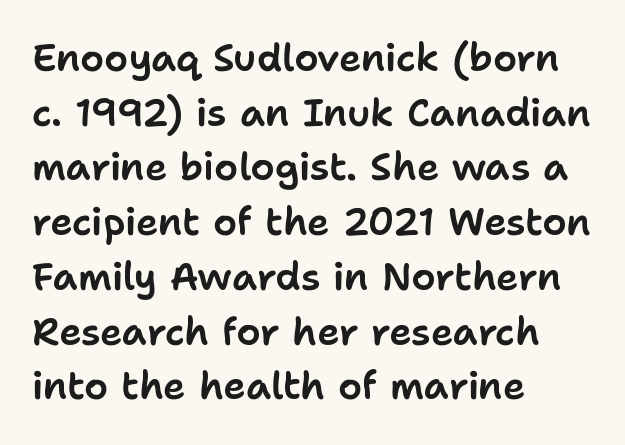
Tracking value appears to be zero — textbook default spacing. Think of a printed novel: that variable character pitch is what you see here. Descenders hang freely into open space. Upright lettering throughout. What's the leading like? Ordinary, nothing unusual. The paragraph shown leans on its left margin.
